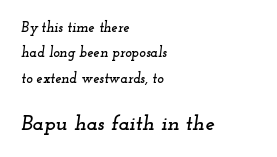
{"italic": "yes", "lean": "right", "slant_degrees": 12, "underline": "no", "align": "left", "line_spacing_ratio": 1.81, "letter_spacing": "normal", "letter_spacing_em": 0.0, "larger_block": "second", "size_ratio": 1.5, "glyph_px": 21}
